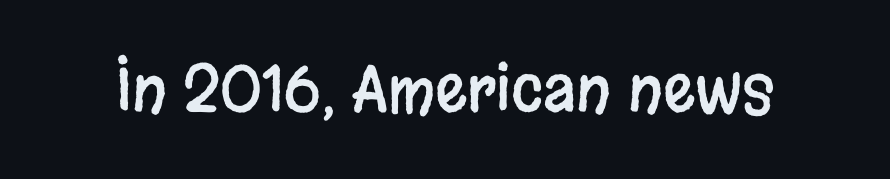
{"serif": "no", "italic": "no", "width": "condensed", "stroke_contrast": "low", "x_height": "large", "monospaced": "no", "underline": "no", "letter_spacing": "normal", "letter_spacing_em": 0.0, "glyph_px": 63}
